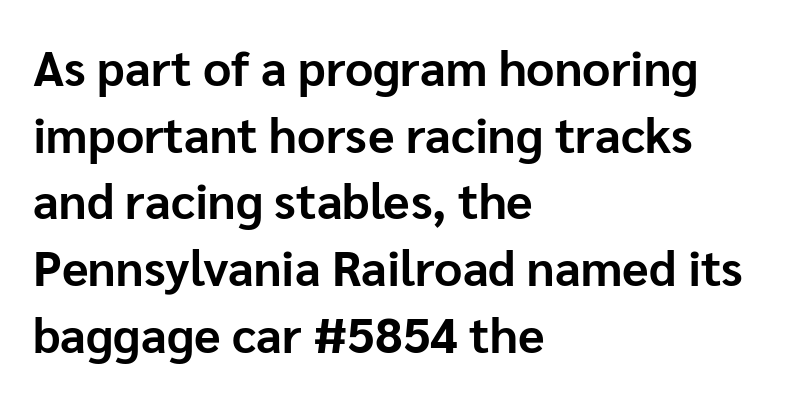
The image shows 49 px bold sans-serif type, upright; set left-aligned, normal line spacing (1.36x), normal letter spacing, not underlined; low stroke contrast and a medium x-height.
